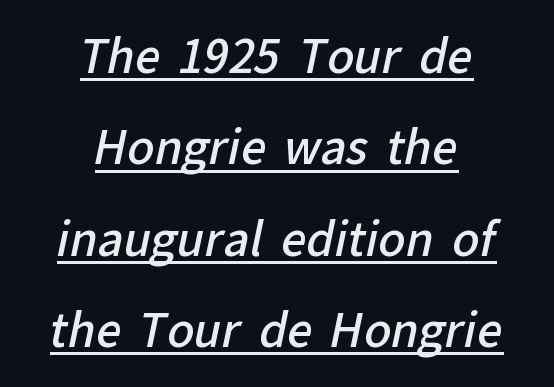
The image shows 45 px semibold sans-serif type; set centered, loose line spacing (2.03x), normal letter spacing, underlined; low stroke contrast and a medium x-height.
